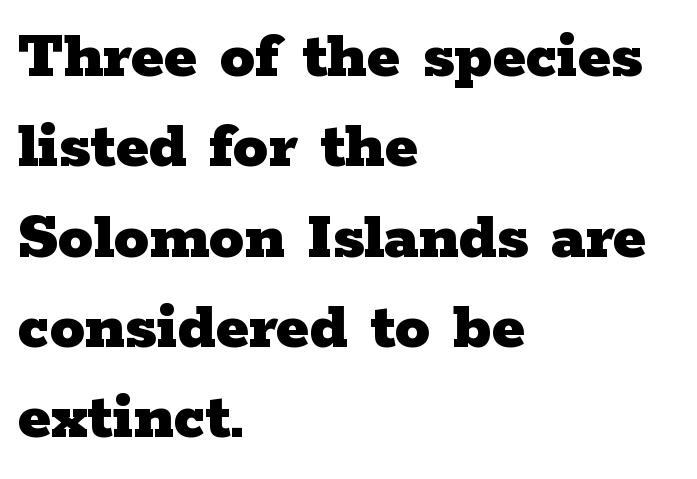
The image shows 70 px heavy, wide serif type, upright; set left-aligned, normal line spacing (1.29x), normal letter spacing, not underlined; low stroke contrast and a medium x-height.
